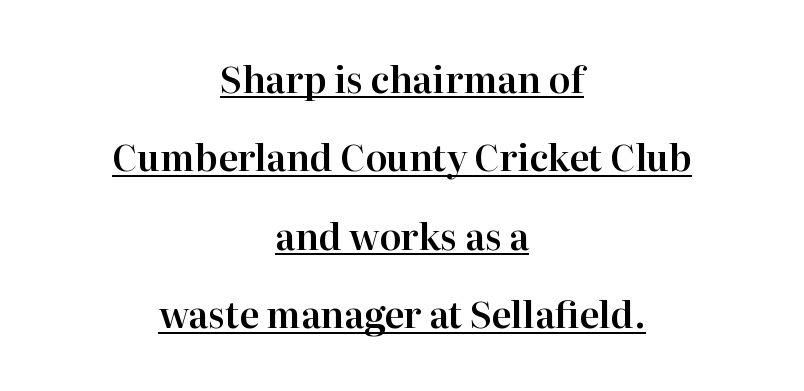
{"serif": "yes", "italic": "no", "width": "normal", "stroke_contrast": "high", "x_height": "medium", "monospaced": "no", "underline": "yes", "align": "center", "line_spacing": "loose", "line_spacing_ratio": 2.18, "letter_spacing": "normal", "letter_spacing_em": 0.0, "glyph_px": 36}
